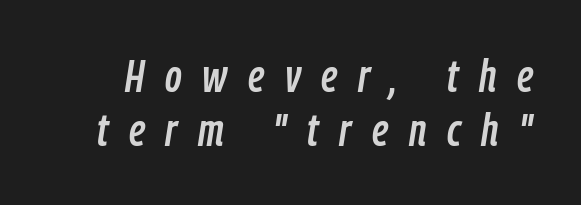
The string is rendered with underlining switched off. Every character sits at an angle, as italics do. Letter spacing: wide. The face used here is proportionally spaced, like ordinary book or web type.
